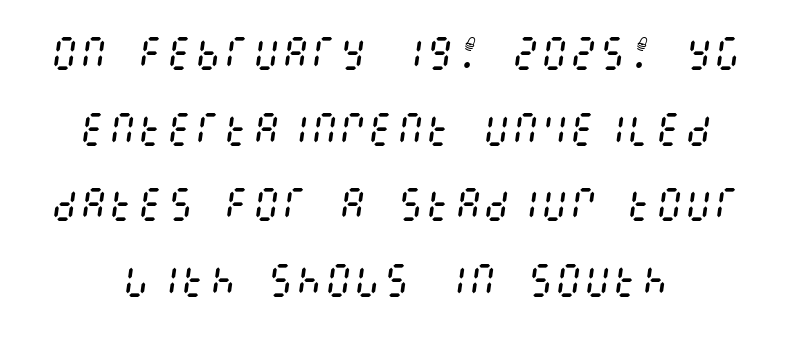
The image shows 36 px regular-weight, condensed type, italic (leaning right); set centered, loose line spacing (2.1x), normal letter spacing, not underlined; medium stroke contrast and a large x-height.
